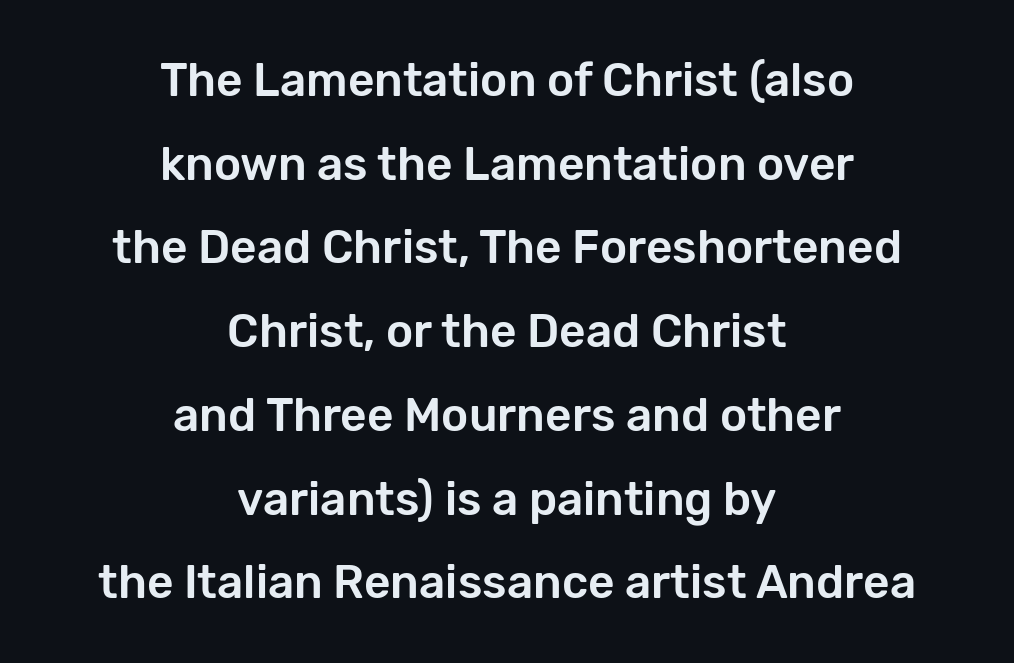
If you drew a line through each stem, it would be perfectly vertical. The rendering uses natural spacing where letterforms have individual widths. Which margin do the lines hug? Neither — every line sits in the middle. Check the space under the baseline: it is left empty.
